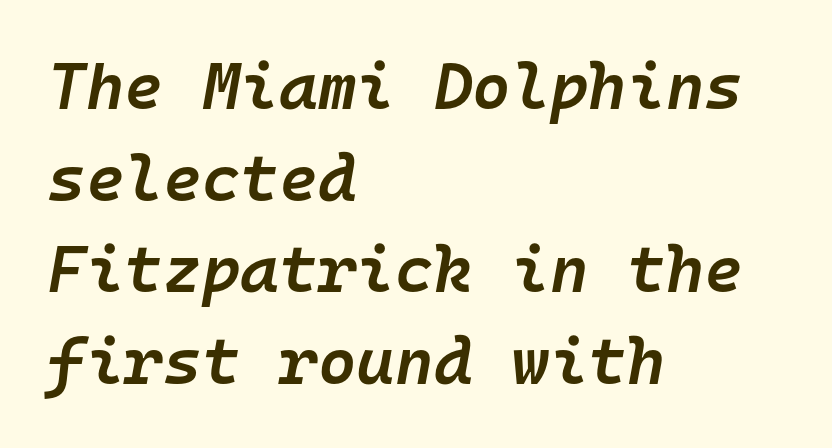
The image shows 66 px semibold type, italic (leaning right), monospaced; set left-aligned, normal line spacing (1.39x), normal letter spacing, not underlined; low stroke contrast and a medium x-height.
